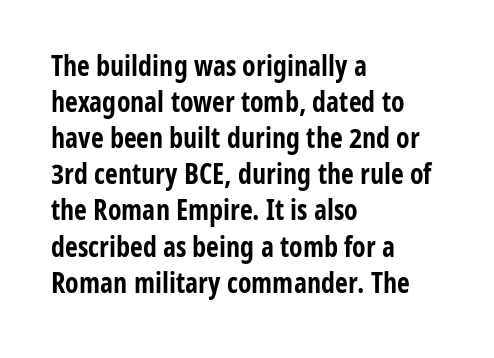
The block of text has a typical density, with ordinary space between rows. Each row of text sits above clean, open space. The horizontal fit of the characters is conventional and even. Students, this is bold: see how much ink each stroke carries.
